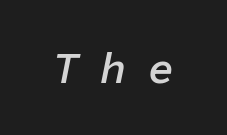
Q: Is the text bold? A: Semi-bold.
Q: Is the text italic (slanted)? A: Yes, it leans right by about 11 degrees.
Q: Is the text underlined? A: No.
Q: Is the spacing between letters normal or unusually wide? A: Unusually wide.
Q: Width (condensed, normal, or wide)? A: Normal.
Q: Stroke contrast? A: Low.
Q: x-height? A: Medium.
Q: Monospaced? A: Yes.
